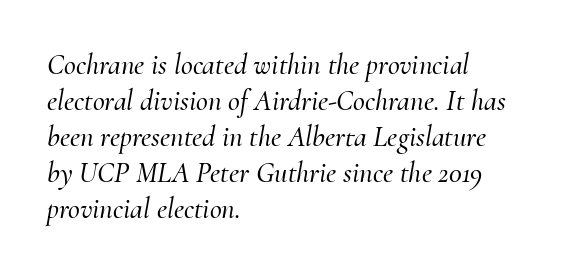
{"serif": "yes", "italic": "yes", "lean": "right", "slant_degrees": 10, "width": "normal", "stroke_contrast": "medium", "x_height": "small", "monospaced": "no", "underline": "no", "align": "left", "line_spacing_ratio": 1.24, "letter_spacing": "normal", "letter_spacing_em": 0.0, "glyph_px": 29}
